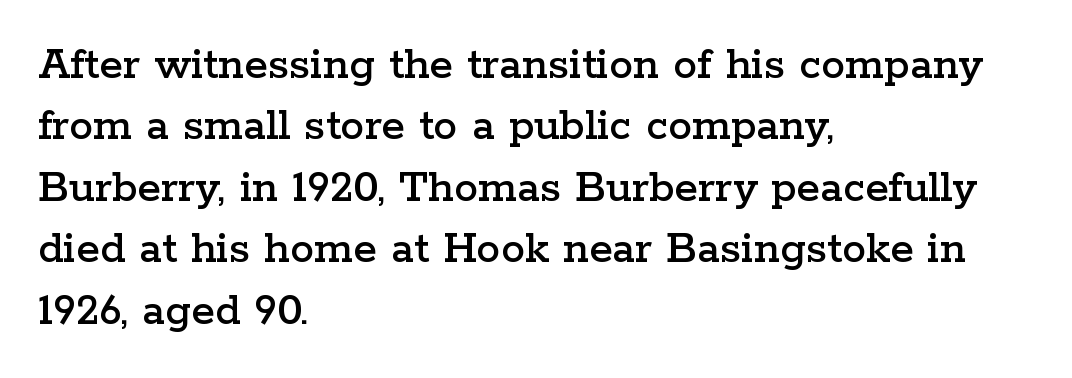
Q: Is the text italic (slanted)? A: No, it is upright.
Q: Is the typeface a serif or a sans-serif typeface? A: Serif.
Q: Is the text underlined? A: No.
Q: How is the paragraph aligned? A: Left-aligned.
Q: Is the spacing between letters normal or unusually wide? A: Normal.
Q: Is the spacing between lines tight, normal or loose? A: Normal.
Q: Width (condensed, normal, or wide)? A: Wide.
Q: Stroke contrast? A: Low.
Q: x-height? A: Medium.
Q: Monospaced? A: No.
